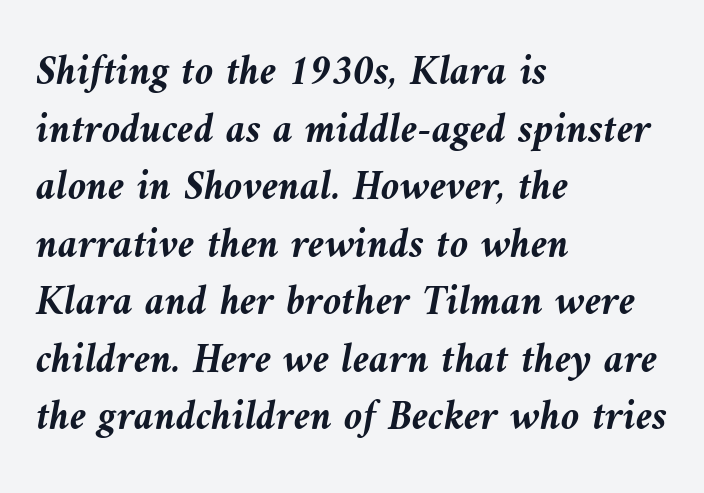
The image shows 42 px semibold type, italic (leaning left); set left-aligned, normal line spacing (1.37x), normal letter spacing, not underlined; medium stroke contrast and a medium x-height.
